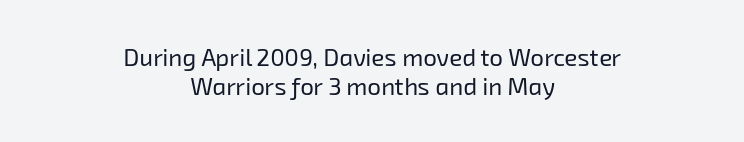
Q: Is the text bold? A: No.
Q: Is the text underlined? A: No.
Q: How is the paragraph aligned? A: Centered.
Q: Is the spacing between letters normal or unusually wide? A: Normal.
